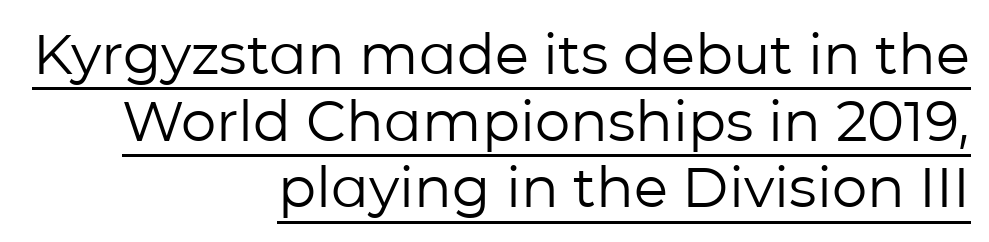
The image shows 56 px regular-weight sans-serif type, upright; set right-aligned, line spacing 1.19x, normal letter spacing, underlined; low stroke contrast and a medium x-height.
